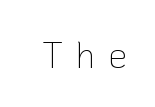
A roman cut, with each character standing at attention. Type without underlining. In terms of letterform style, serifs are entirely absent. Tracking here is generous; glyphs stand well apart from one another. A light-to-regular cut is what we see here. The rendering uses natural spacing where letterforms have individual widths.
